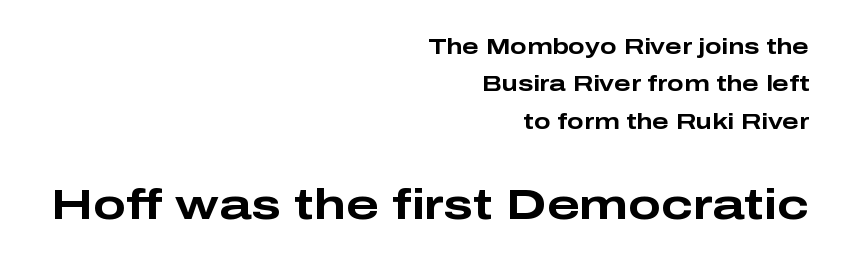
The image shows 43 px bold, wide sans-serif type, upright; set right-aligned, normal line spacing (1.7x), normal letter spacing, not underlined; the second (bottom) block is 1.95x larger; low stroke contrast and a medium x-height.
